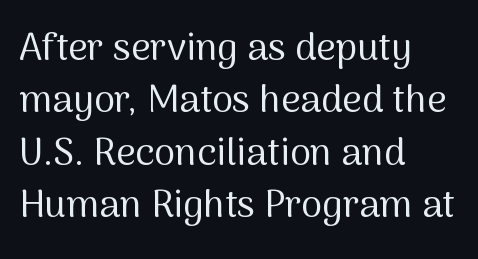
Q: Is the text bold? A: No.
Q: Is the text italic (slanted)? A: No, it is upright.
Q: Is the typeface a serif or a sans-serif typeface? A: Sans-serif.
Q: Is the text underlined? A: No.
Q: How is the paragraph aligned? A: Left-aligned.
Q: Is the spacing between letters normal or unusually wide? A: Normal.
Q: Is the spacing between lines tight, normal or loose? A: Normal.
Q: Width (condensed, normal, or wide)? A: Normal.
Q: Stroke contrast? A: Medium.
Q: x-height? A: Medium.
Q: Monospaced? A: No.
